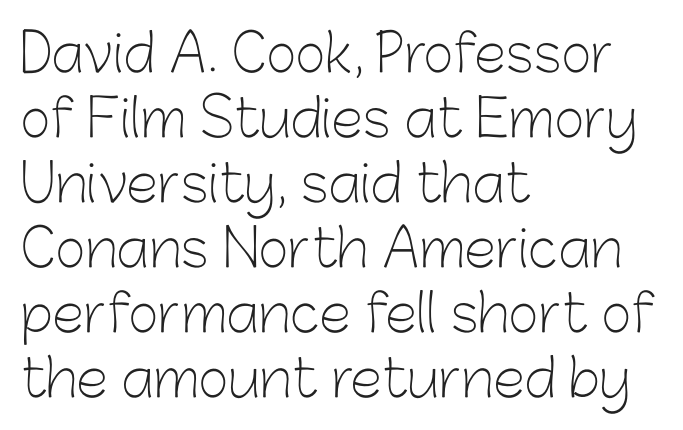
Q: Is the text bold? A: No.
Q: Is the text italic (slanted)? A: No, it is upright.
Q: Is the typeface a serif or a sans-serif typeface? A: Sans-serif.
Q: Is the text underlined? A: No.
Q: How is the paragraph aligned? A: Left-aligned.
Q: Is the spacing between letters normal or unusually wide? A: Normal.
Q: Is the spacing between lines tight, normal or loose? A: Normal.
Q: Width (condensed, normal, or wide)? A: Normal.
Q: Stroke contrast? A: Low.
Q: x-height? A: Medium.
Q: Monospaced? A: No.
